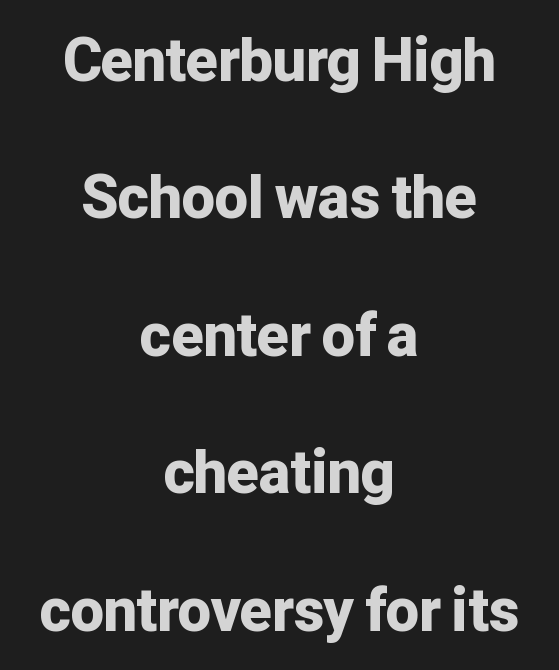
Each letter keeps its own natural width here, so spacing adapts to shape. These lines were composed using upright roman letters. Honestly, the rows look like they've been pulled way apart. Stroke thickness is high; the sample reads as a true bold. Observe the absence of serifs on each vertical stroke in this sample.
